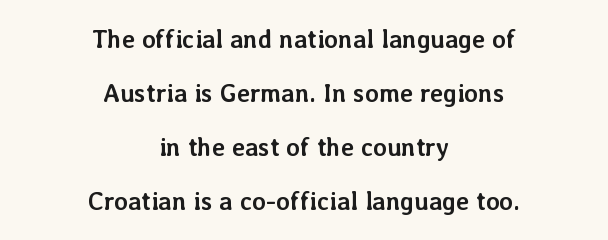
{"italic": "no", "bold": "yes", "underline": "no", "align": "center", "line_spacing": "loose", "line_spacing_ratio": 2.16, "letter_spacing": "normal", "letter_spacing_em": 0.0, "glyph_px": 25}
